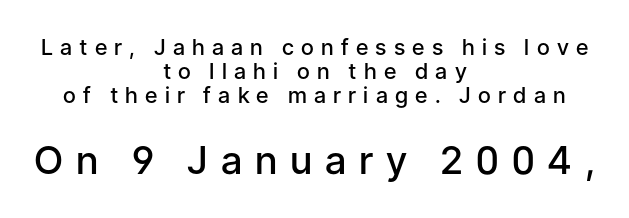
The image shows 39 px semibold sans-serif type, upright; set centered, tight line spacing (1.09x), unusually wide letter spacing (+0.33 em), not underlined; the second (bottom) block is 1.77x larger; low stroke contrast and a medium x-height.
